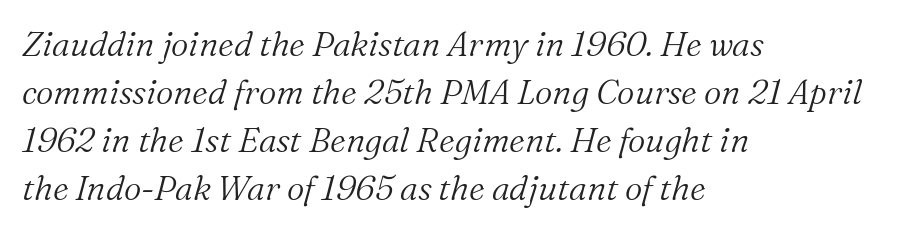
Clear beneath every line of the passage. When letters slant like this, we call the style italic. The lines sit at an ordinary, default distance from one another. Each line starts at the same left margin while the right side varies. Proportional: the letters do not fall into vertical columns.
